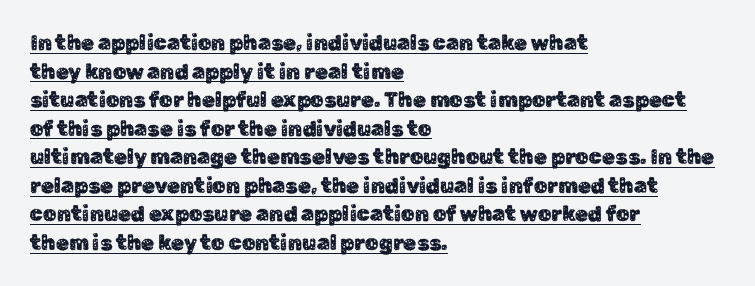
The image shows 21 px text type, upright; set left-aligned, normal line spacing (1.36x), normal letter spacing, underlined.
